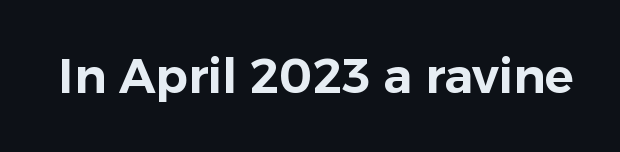
Inter-character spacing is left at the font's built-in metrics. The typography opts for an upright posture over an oblique one. Underline: absent. What kind of face is this? One without serifs — a sans. You could not count columns in this text — the font is proportionally spaced.
